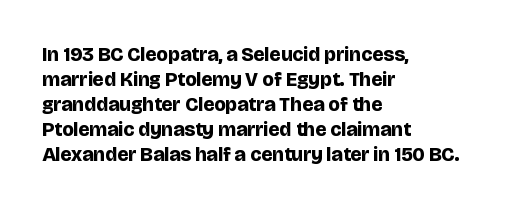
The image shows 20 px bold type, upright; set left-aligned, normal line spacing (1.25x), normal letter spacing, not underlined.
